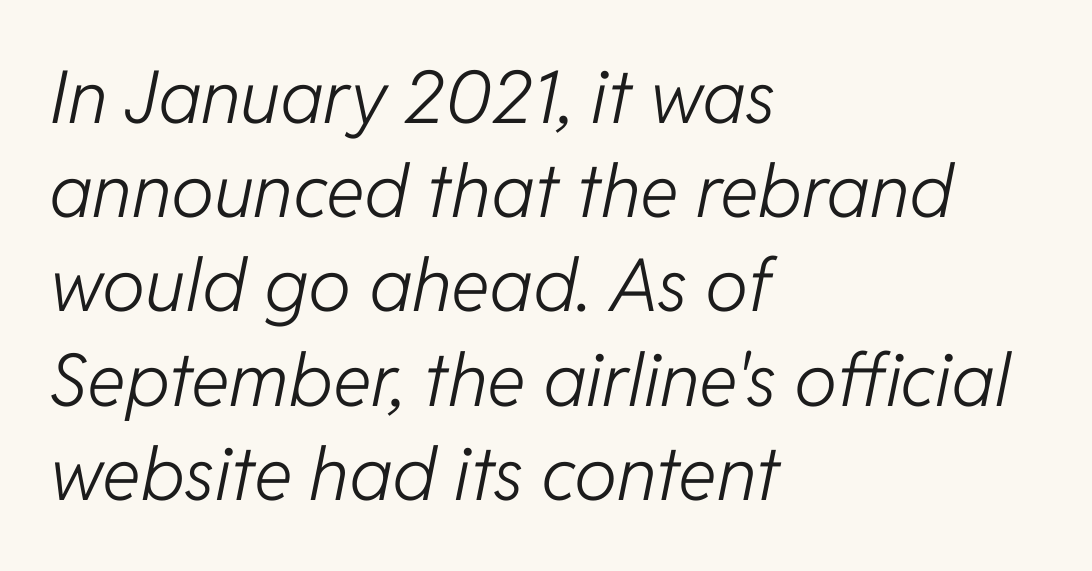
{"italic": "yes", "lean": "right", "slant_degrees": 11, "bold": "no", "weight": "light", "width": "normal", "stroke_contrast": "low", "x_height": "medium", "monospaced": "no", "underline": "no", "align": "left", "line_spacing": "normal", "line_spacing_ratio": 1.29, "letter_spacing": "normal", "letter_spacing_em": 0.0, "glyph_px": 73}
